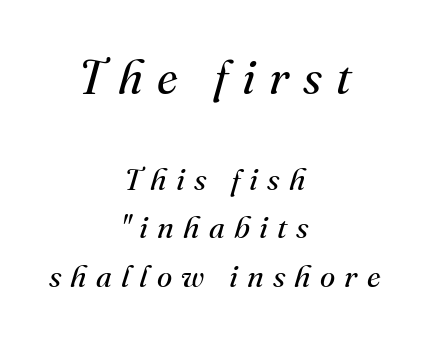
{"serif": "yes", "italic": "yes", "lean": "right", "slant_degrees": 16, "bold": "no", "weight": "regular", "width": "normal", "stroke_contrast": "medium", "x_height": "small", "monospaced": "no", "underline": "no", "align": "center", "line_spacing": "normal", "line_spacing_ratio": 1.56, "letter_spacing": "wide", "letter_spacing_em": 0.3, "larger_block": "first", "size_ratio": 1.52, "glyph_px": 47}
